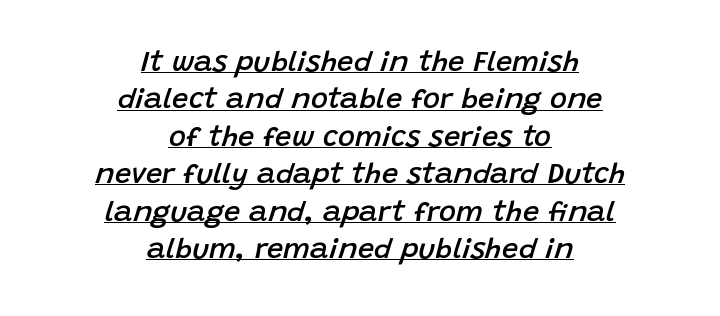
The image shows 29 px semibold type, italic (leaning right); set centered, normal line spacing (1.29x), normal letter spacing, underlined; low stroke contrast and a large x-height.
